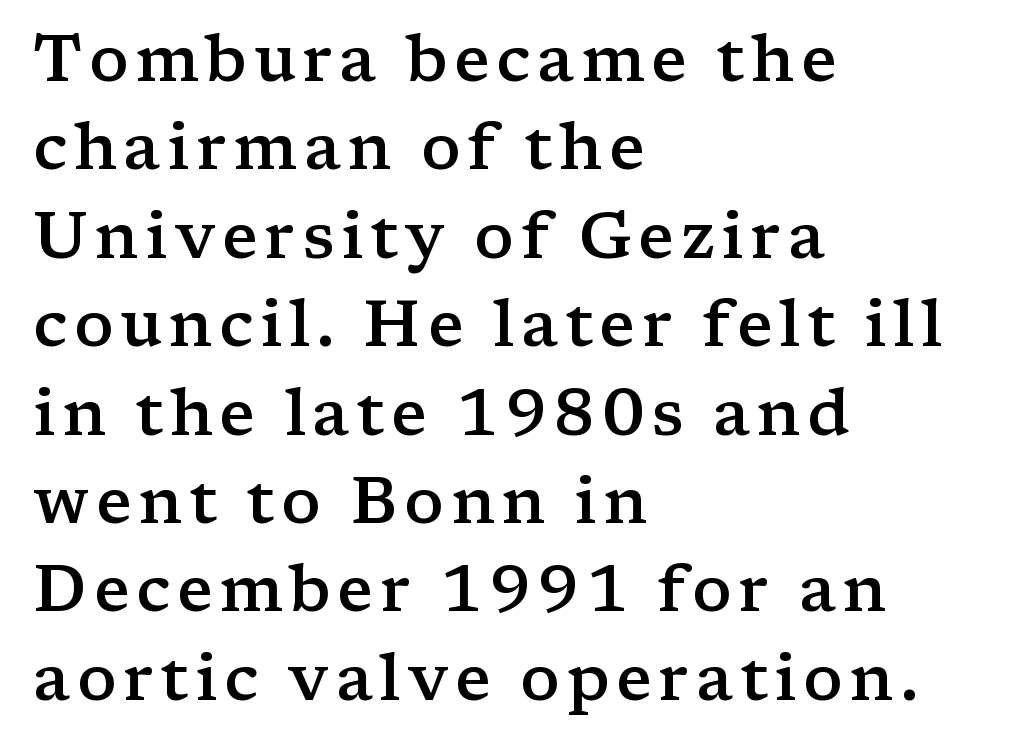
{"serif": "yes", "italic": "no", "bold": "semi", "weight": "semibold", "width": "wide", "stroke_contrast": "low", "x_height": "medium", "monospaced": "no", "underline": "no", "align": "left", "line_spacing": "normal", "line_spacing_ratio": 1.36, "glyph_px": 65}
